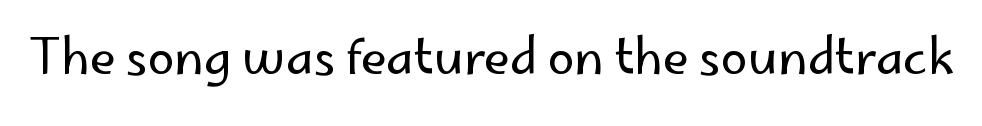
Bold? No — there's no thickening of the strokes. Looks like regular typesetting: each glyph gets only the width it needs. Glyph-to-glyph distance matches everyday printed text. Note: no serifs on the glyphs. Every character sits straight up, as roman type does.
